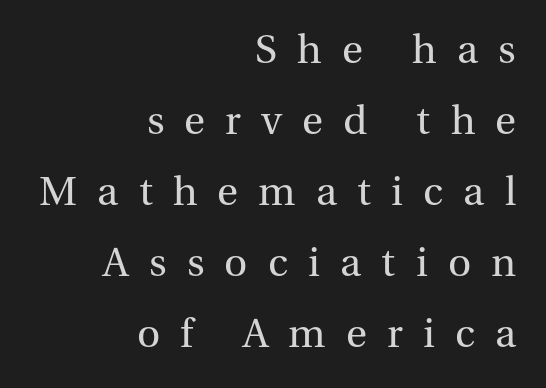
{"serif": "yes", "italic": "no", "bold": "no", "weight": "regular", "width": "normal", "stroke_contrast": "medium", "x_height": "medium", "monospaced": "no", "underline": "no", "align": "right", "line_spacing": "normal", "line_spacing_ratio": 1.65, "letter_spacing": "wide", "letter_spacing_em": 0.47, "glyph_px": 43}
